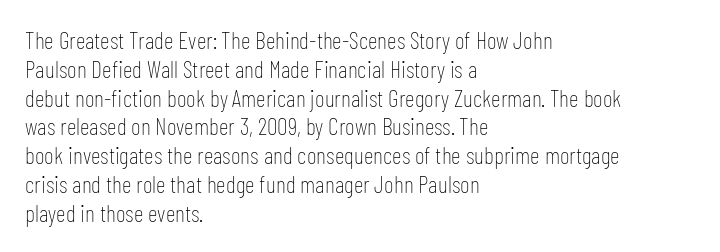
Horizontal alignment here is leftward, the default for most running prose. Is the stroke heavy? The answer is a plain regular-or-lighter. Posture: upright roman. The baseline area is clear. Between one letter and the next there's only the usual sliver of space.
